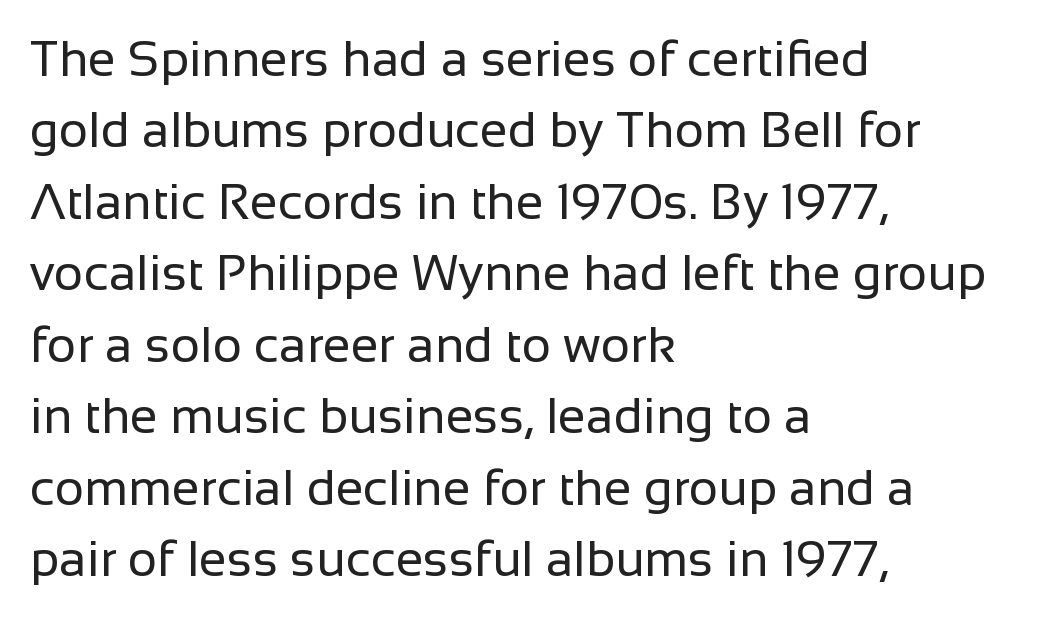
Evenly set lines give the paragraph a standard silhouette. Heft: none added — not bold. Tracking here is standard; glyphs follow each other at the usual distance. This rendering features lettering with no underline. Ordinary non-slanted type is in use. Observe the absence of serifs on each vertical stroke in this sample.
